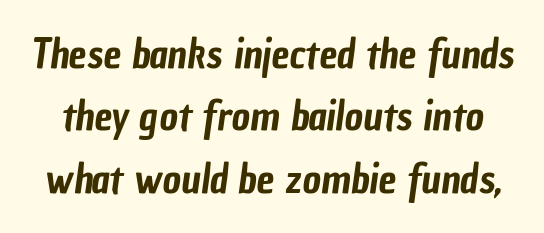
Q: Is the typeface a serif or a sans-serif typeface? A: Sans-serif.
Q: Is the text underlined? A: No.
Q: Is the spacing between letters normal or unusually wide? A: Normal.
Q: Is the spacing between lines tight, normal or loose? A: Normal.
Q: Width (condensed, normal, or wide)? A: Condensed.
Q: Stroke contrast? A: Low.
Q: x-height? A: Medium.
Q: Monospaced? A: No.
